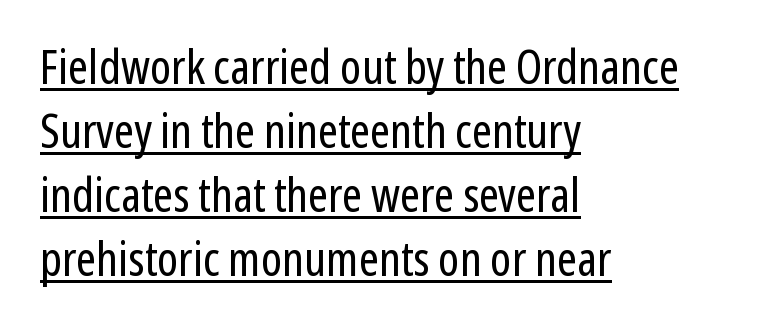
The block of text has a typical density, with ordinary space between rows. Vertical strokes here are truly vertical. Note: no serifs on the glyphs. The ragged edge is on the right, which tells us the setting is flush left. Default kerning and tracking; the words read as compact shapes.
